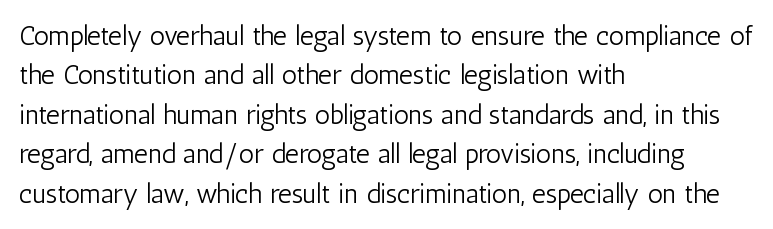
{"italic": "no", "bold": "no", "underline": "no", "align": "left", "line_spacing": "normal", "line_spacing_ratio": 1.46, "letter_spacing": "normal", "letter_spacing_em": 0.0, "glyph_px": 27}
